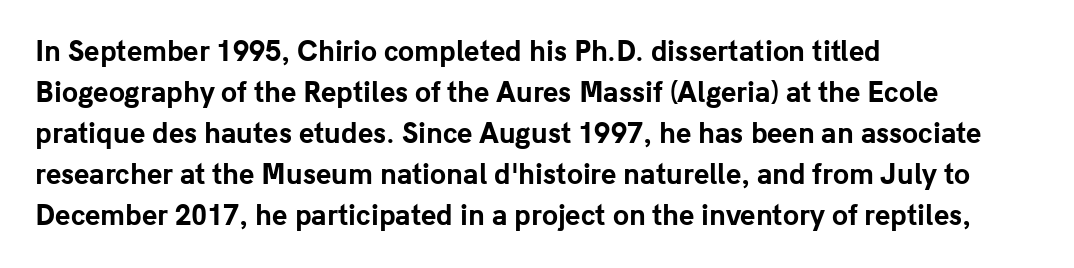
Q: Is the text bold? A: Yes.
Q: Is the text italic (slanted)? A: No, it is upright.
Q: Is the text underlined? A: No.
Q: How is the paragraph aligned? A: Left-aligned.
Q: Is the spacing between letters normal or unusually wide? A: Normal.
Q: Is the spacing between lines tight, normal or loose? A: Normal.
